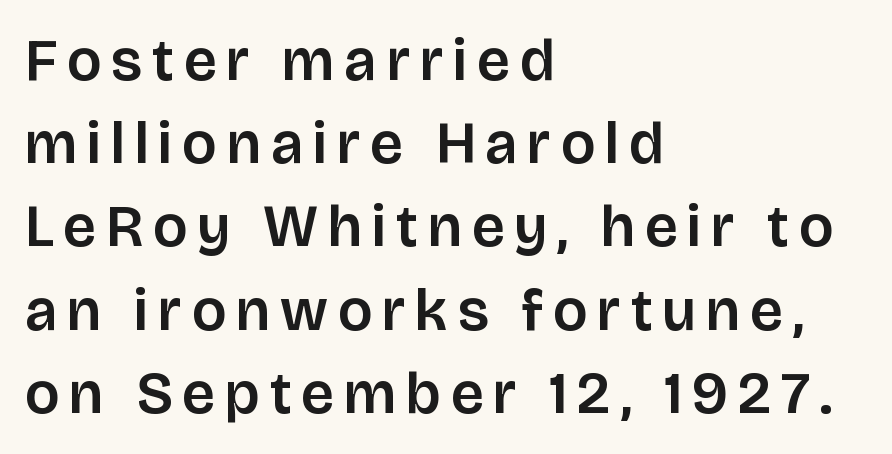
Q: Is the text italic (slanted)? A: No, it is upright.
Q: Is the typeface a serif or a sans-serif typeface? A: Sans-serif.
Q: Is the text underlined? A: No.
Q: How is the paragraph aligned? A: Left-aligned.
Q: Is the spacing between lines tight, normal or loose? A: Normal.
Q: Width (condensed, normal, or wide)? A: Normal.
Q: Stroke contrast? A: Low.
Q: x-height? A: Large.
Q: Monospaced? A: No.
